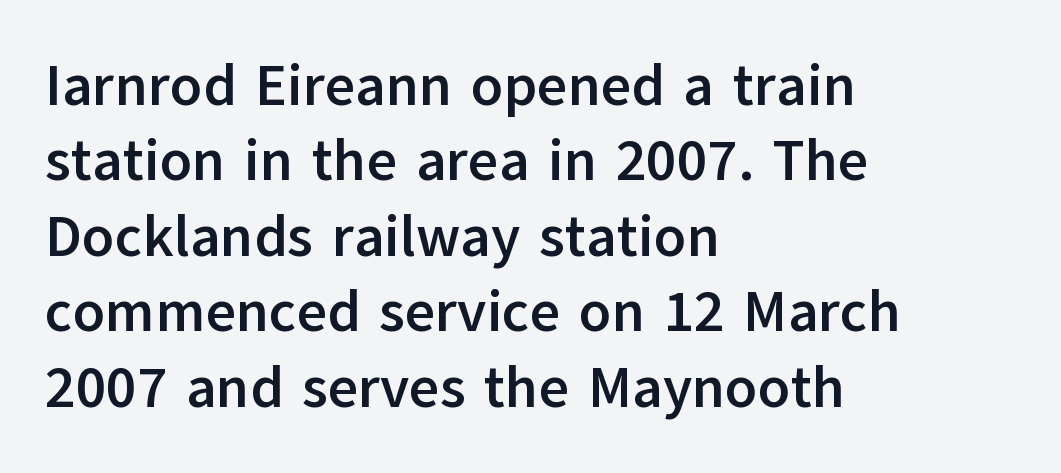
The image shows 58 px semibold sans-serif type, upright; set left-aligned, normal line spacing (1.3x), normal letter spacing, not underlined; low stroke contrast and a medium x-height.
